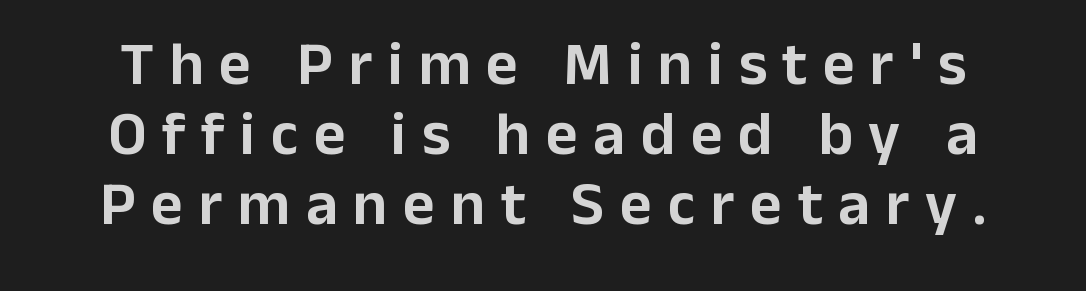
The designer went with a sans here, leaving each stem footless. Where is the straight margin? There isn't one; the lines are centered. The face used here is rendered with a markedly widened letterfit. Type without underlining. Posture: upright roman.
